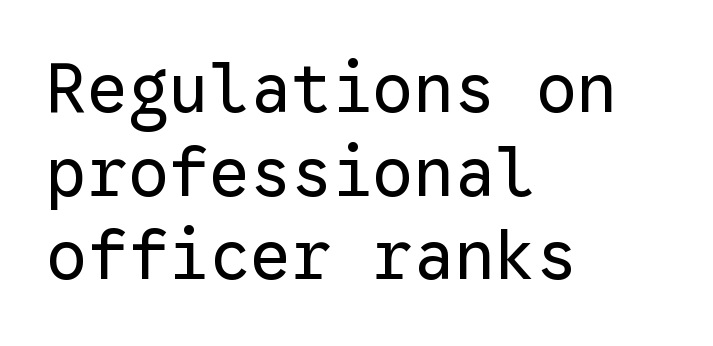
The image shows 68 px regular-weight sans-serif type, upright, monospaced; set left-aligned, line spacing 1.23x, normal letter spacing, not underlined; low stroke contrast and a medium x-height.
